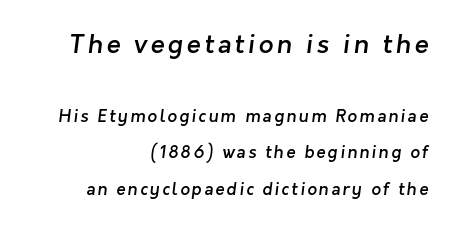
The image shows 26 px text type; set right-aligned, loose line spacing (2.15x), not underlined; the first (top) block is 1.53x larger.
